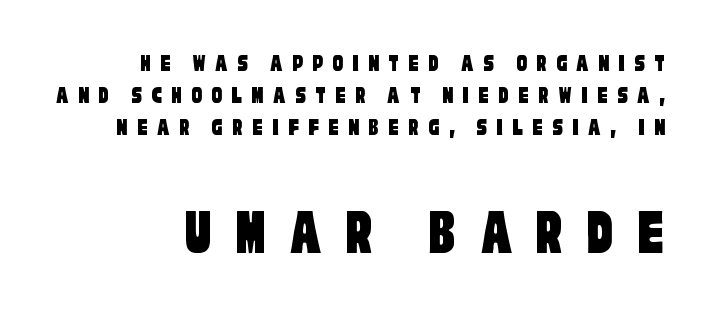
Q: Is the typeface a serif or a sans-serif typeface? A: Sans-serif.
Q: Is the text underlined? A: No.
Q: Is the spacing between letters normal or unusually wide? A: Unusually wide.
Q: Which block of text is set in a larger size, the first (top) or the second (bottom)? A: The second (bottom) one.
Q: Width (condensed, normal, or wide)? A: Condensed.
Q: Stroke contrast? A: Low.
Q: x-height? A: Large.
Q: Monospaced? A: No.
